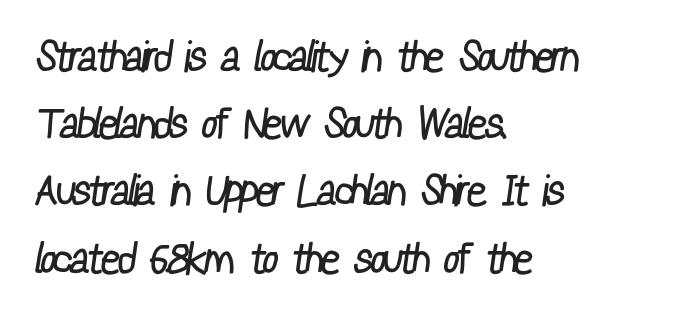
Q: Is the text bold? A: No.
Q: Is the typeface a serif or a sans-serif typeface? A: Sans-serif.
Q: Is the text underlined? A: No.
Q: How is the paragraph aligned? A: Left-aligned.
Q: Is the spacing between letters normal or unusually wide? A: Normal.
Q: Is the spacing between lines tight, normal or loose? A: Normal.
Q: Width (condensed, normal, or wide)? A: Condensed.
Q: Stroke contrast? A: Low.
Q: x-height? A: Medium.
Q: Monospaced? A: No.
